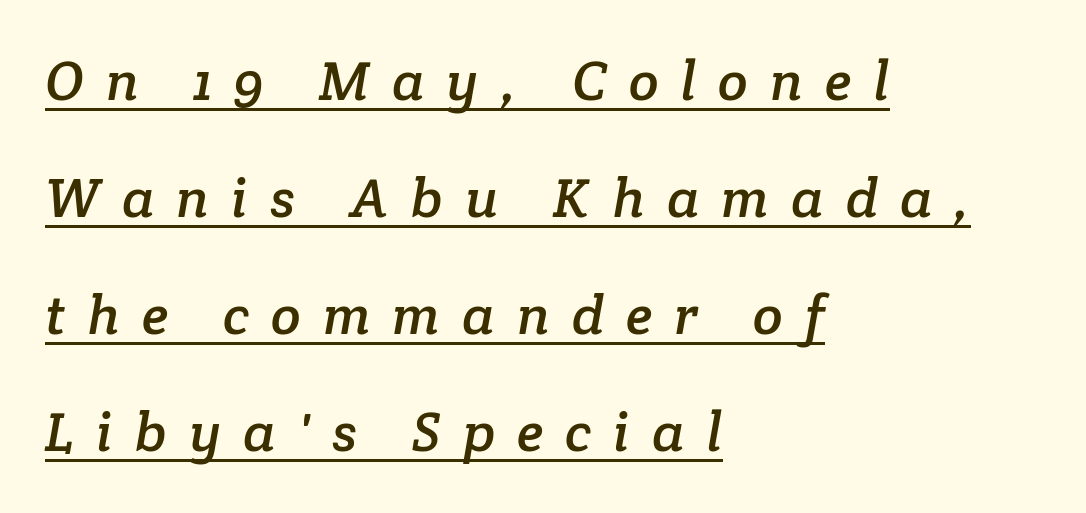
Q: Is the typeface a serif or a sans-serif typeface? A: Serif.
Q: Is the text underlined? A: Yes.
Q: How is the paragraph aligned? A: Left-aligned.
Q: Is the spacing between letters normal or unusually wide? A: Unusually wide.
Q: Is the spacing between lines tight, normal or loose? A: Loose.
Q: Width (condensed, normal, or wide)? A: Normal.
Q: Stroke contrast? A: Low.
Q: x-height? A: Medium.
Q: Monospaced? A: No.
